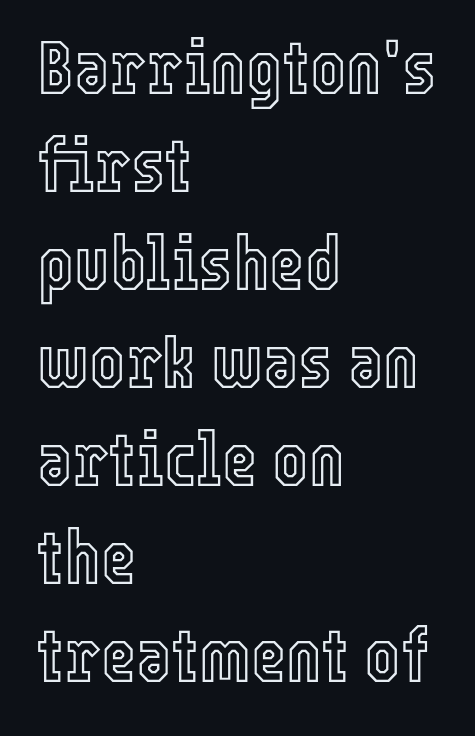
{"italic": "no", "width": "condensed", "x_height": "medium", "monospaced": "no", "underline": "no", "align": "left", "line_spacing": "normal", "line_spacing_ratio": 1.29, "letter_spacing": "normal", "letter_spacing_em": 0.0, "glyph_px": 76}
